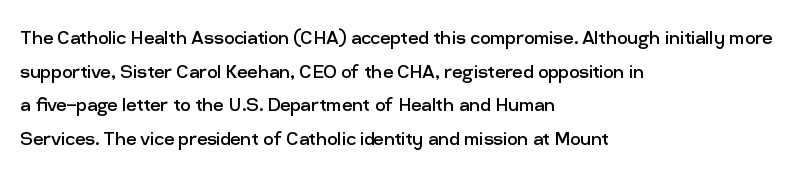
The image shows 23 px text type, upright; set left-aligned, normal line spacing (1.46x), normal letter spacing, not underlined.
